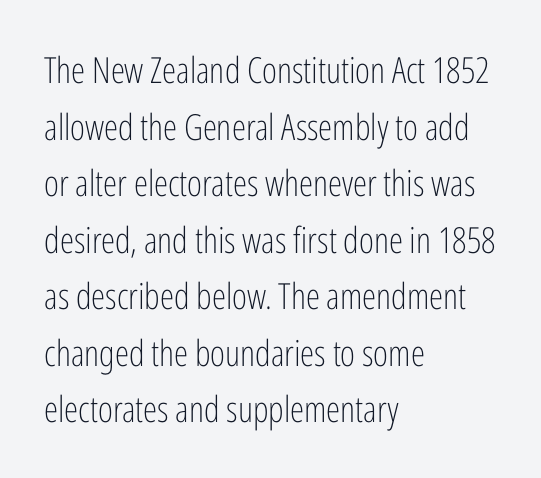
Q: Is the text bold? A: No.
Q: Is the text italic (slanted)? A: No, it is upright.
Q: Is the typeface a serif or a sans-serif typeface? A: Sans-serif.
Q: Is the text underlined? A: No.
Q: How is the paragraph aligned? A: Left-aligned.
Q: Is the spacing between letters normal or unusually wide? A: Normal.
Q: Is the spacing between lines tight, normal or loose? A: Normal.
Q: Width (condensed, normal, or wide)? A: Condensed.
Q: Stroke contrast? A: Low.
Q: x-height? A: Medium.
Q: Monospaced? A: No.
